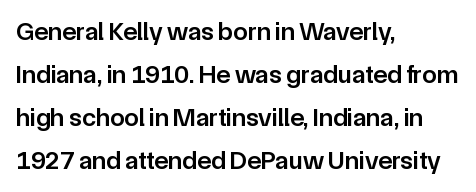
Q: Is the text bold? A: Semi-bold.
Q: Is the text italic (slanted)? A: No, it is upright.
Q: Is the text underlined? A: No.
Q: How is the paragraph aligned? A: Left-aligned.
Q: Is the spacing between letters normal or unusually wide? A: Normal.
Q: Is the spacing between lines tight, normal or loose? A: Normal.
